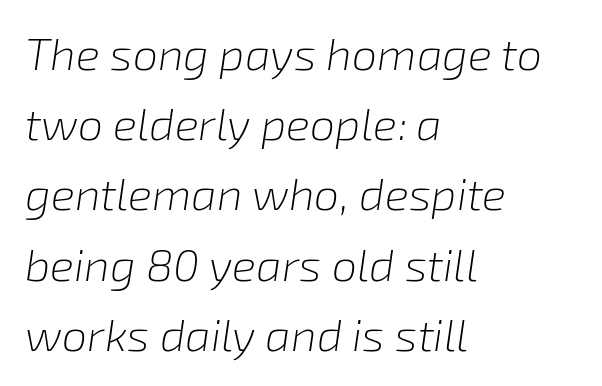
Q: Is the text bold? A: No.
Q: Is the text italic (slanted)? A: Yes, it leans right by about 8 degrees.
Q: Is the text underlined? A: No.
Q: How is the paragraph aligned? A: Left-aligned.
Q: Is the spacing between letters normal or unusually wide? A: Normal.
Q: Is the spacing between lines tight, normal or loose? A: Normal.
Q: Width (condensed, normal, or wide)? A: Normal.
Q: Stroke contrast? A: Low.
Q: x-height? A: Medium.
Q: Monospaced? A: No.
